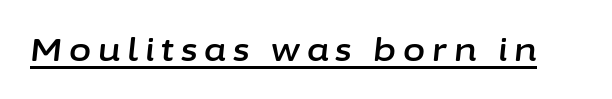
The image shows 32 px text type, italic (leaning right); set unusually wide letter spacing (+0.22 em), underlined; low stroke contrast and a medium x-height.
